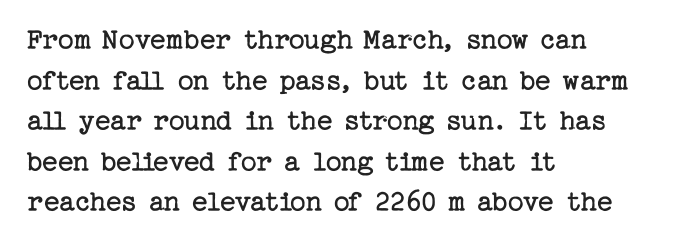
{"serif": "yes", "italic": "no", "bold": "no", "weight": "regular", "width": "normal", "stroke_contrast": "low", "x_height": "medium", "underline": "no", "align": "left", "line_spacing": "normal", "line_spacing_ratio": 1.31, "letter_spacing": "normal", "letter_spacing_em": 0.0, "glyph_px": 31}
